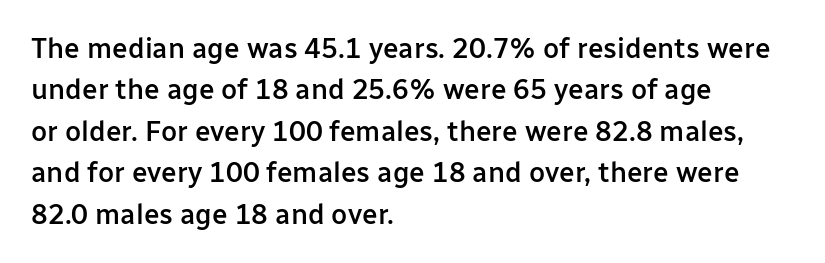
You could call the tracking neutral — neither tight nor loose. The strokes are fattened partway — semibold, not bold. Serifs: no, the terminals of the letterforms are clean. The words here are not underlined. Every row of glyphs begins at an identical x-position on the left.
